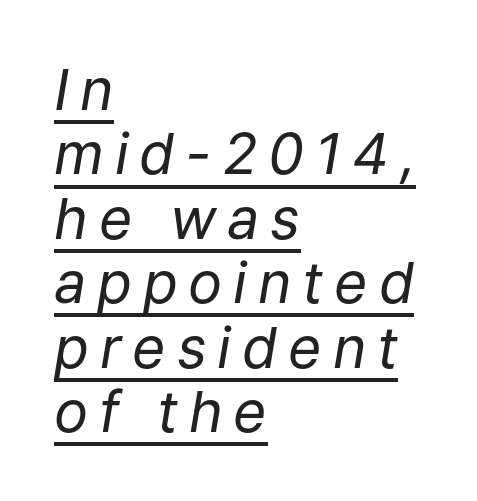
Is the type heavy? It reads as light-to-regular instead. In designer terms, the underline attribute is active on this setting. The letters advance in unequal steps, a hallmark of proportional type. All the whitespace from short lines collects on the right. An italicized treatment has been applied to the whole sample. Does the leading feel generous? Not at all — it's pinched.
